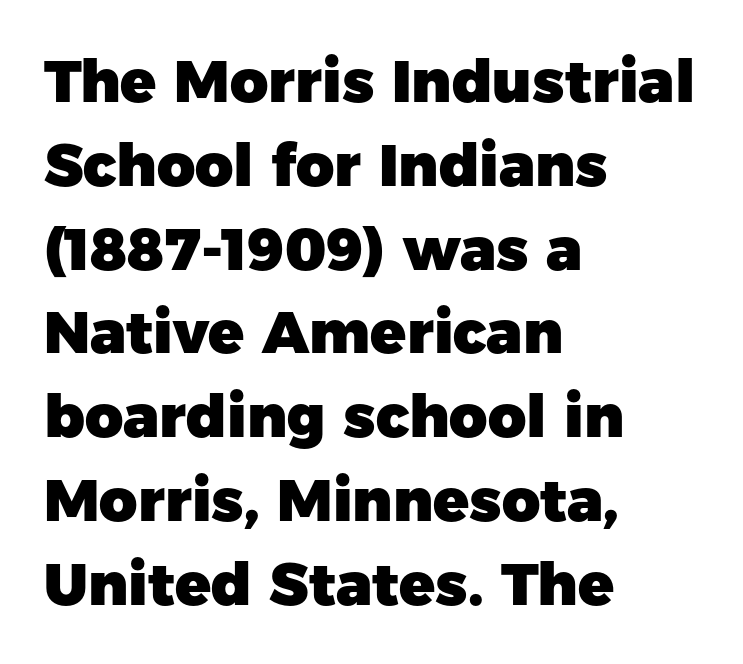
The image shows 59 px heavy sans-serif type, upright; set left-aligned, normal line spacing (1.42x), normal letter spacing, not underlined; low stroke contrast and a medium x-height.
